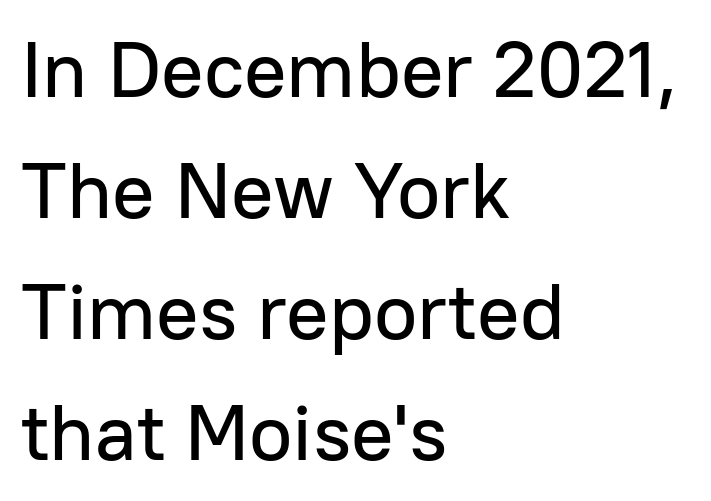
Q: Is the text italic (slanted)? A: No, it is upright.
Q: Is the typeface a serif or a sans-serif typeface? A: Sans-serif.
Q: Is the text underlined? A: No.
Q: How is the paragraph aligned? A: Left-aligned.
Q: Is the spacing between letters normal or unusually wide? A: Normal.
Q: Is the spacing between lines tight, normal or loose? A: Normal.
Q: Width (condensed, normal, or wide)? A: Normal.
Q: Stroke contrast? A: Low.
Q: x-height? A: Medium.
Q: Monospaced? A: No.
